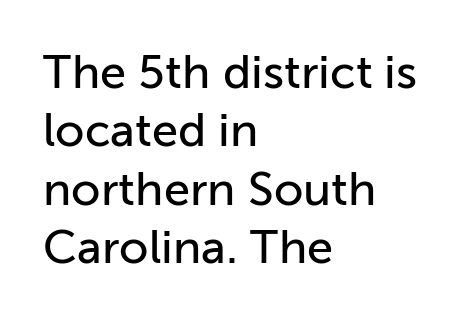
The image shows 47 px sans-serif type, upright; set left-aligned, line spacing 1.24x, normal letter spacing, not underlined; low stroke contrast and a medium x-height.
